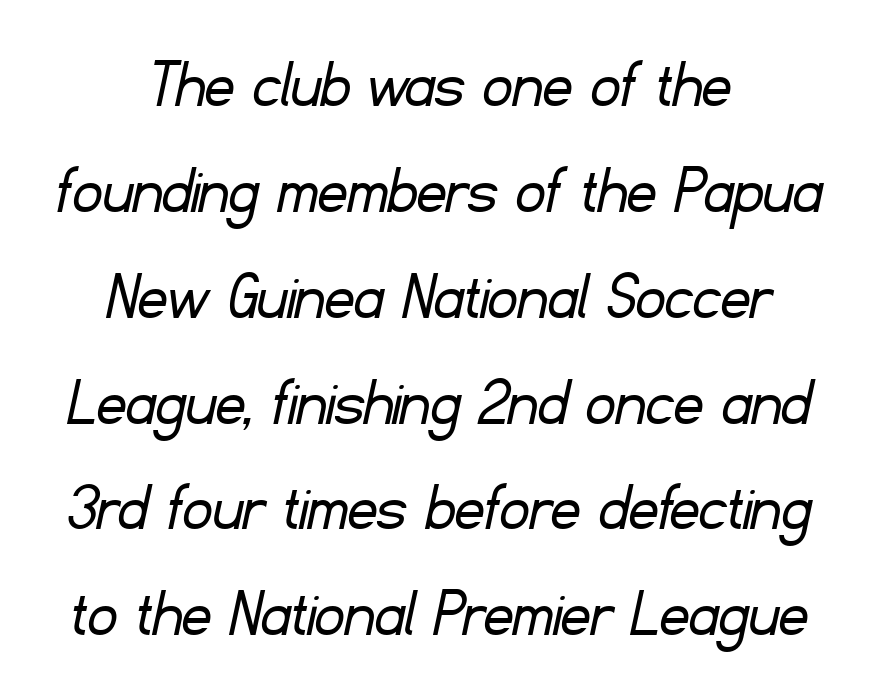
{"serif": "no", "bold": "no", "weight": "light", "width": "normal", "stroke_contrast": "low", "x_height": "small", "monospaced": "no", "underline": "no", "align": "center", "line_spacing": "normal", "line_spacing_ratio": 1.47, "letter_spacing": "normal", "letter_spacing_em": 0.0, "glyph_px": 72}
